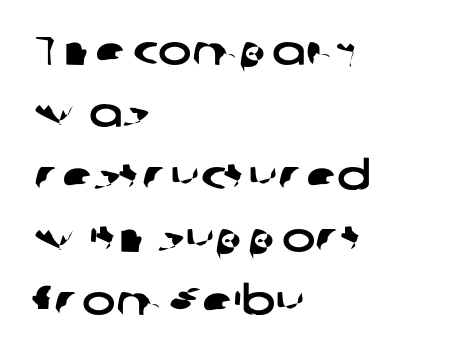
A normal amount of white space separates one row of letters from the next. The paragraph shown leans on its left margin. Note the varied advance widths — an 'i' is clearly narrower than an 'm'. Each letter's strokes conclude bluntly, with no projecting serifs. Clear beneath every line of the passage.
